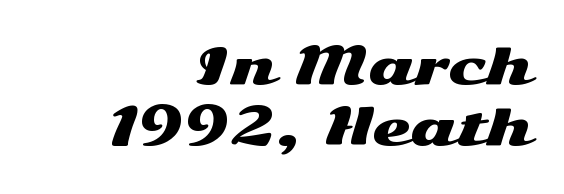
Q: Is the text italic (slanted)? A: Yes.
Q: Is the typeface a serif or a sans-serif typeface? A: Sans-serif.
Q: Is the text underlined? A: No.
Q: How is the paragraph aligned? A: Right-aligned.
Q: Is the spacing between letters normal or unusually wide? A: Normal.
Q: Width (condensed, normal, or wide)? A: Wide.
Q: Stroke contrast? A: Medium.
Q: x-height? A: Medium.
Q: Monospaced? A: No.
